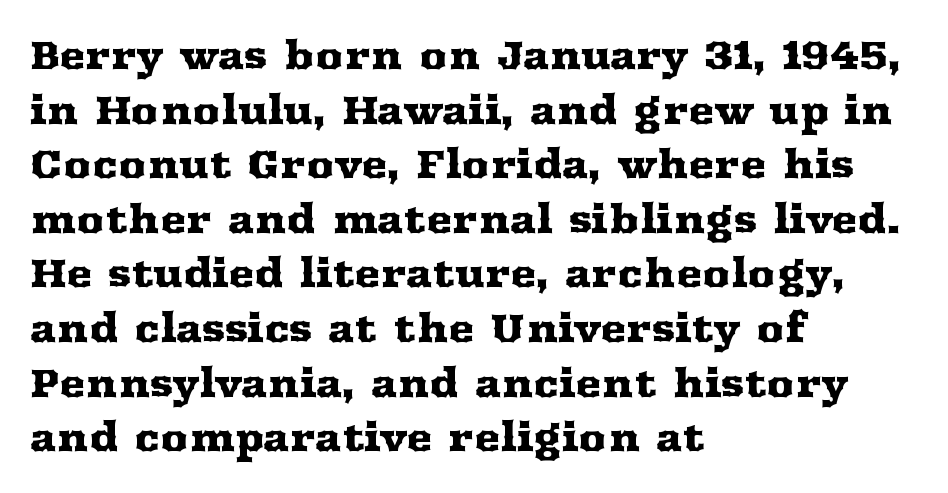
Regarding leading, the lines here are spaced in the standard way. A typesetter would call this zero additional tracking. Proportional: the letters do not fall into vertical columns. The passage is arranged the way most books set body copy — flush left. Rendered with straight, roman letterforms.
